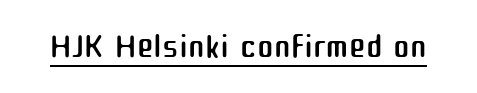
There is no visible air inserted between adjacent glyphs. Is this a heavy cut? Hardly; it is regular or lighter. A typesetter would call this proportional, since set widths differ per character. Italic: no, the glyphs are upright roman. A typesetter would label this face a sans.
